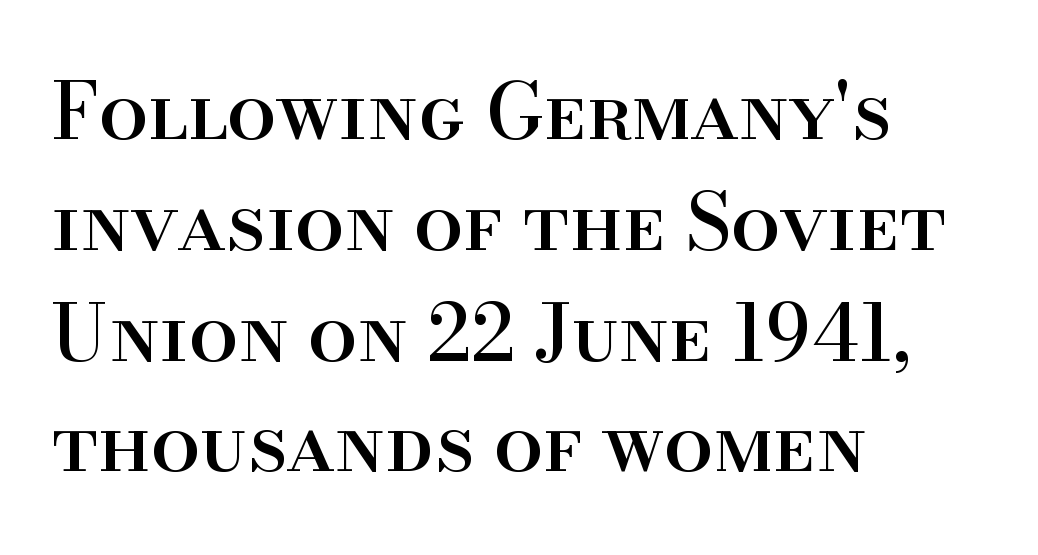
To sum up the face: it has serifs. You could not count columns in this text — the font is proportionally spaced. Layout note: lines flush left. Is there much room between lines? A standard amount, neither cramped nor airy.
